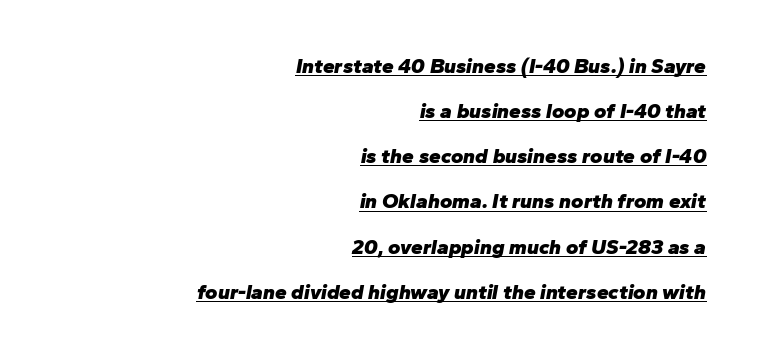
{"italic": "yes", "lean": "right", "slant_degrees": 10, "bold": "yes", "underline": "yes", "align": "right", "line_spacing": "loose", "line_spacing_ratio": 2.15, "letter_spacing": "normal", "letter_spacing_em": 0.0, "glyph_px": 21}
